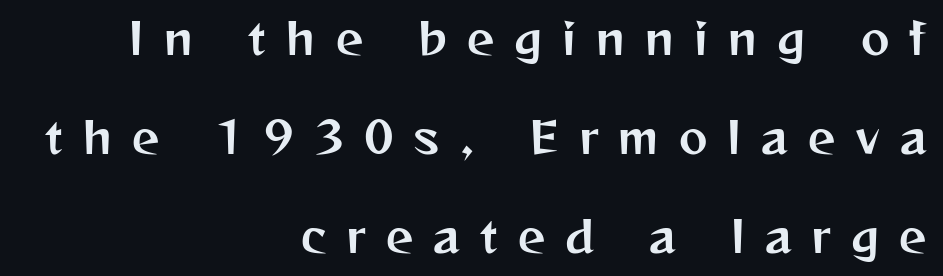
Q: Is the text italic (slanted)? A: No, it is upright.
Q: Is the typeface a serif or a sans-serif typeface? A: Sans-serif.
Q: Is the text underlined? A: No.
Q: How is the paragraph aligned? A: Right-aligned.
Q: Is the spacing between letters normal or unusually wide? A: Unusually wide.
Q: Is the spacing between lines tight, normal or loose? A: Loose.
Q: Width (condensed, normal, or wide)? A: Normal.
Q: Stroke contrast? A: Medium.
Q: x-height? A: Medium.
Q: Monospaced? A: No.
